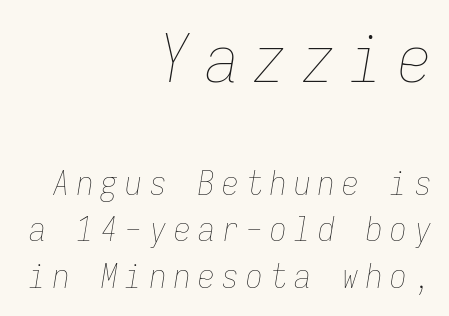
Q: Is the text bold? A: No.
Q: Is the text italic (slanted)? A: Yes, it leans right by about 9 degrees.
Q: Is the text underlined? A: No.
Q: How is the paragraph aligned? A: Right-aligned.
Q: Is the spacing between letters normal or unusually wide? A: Unusually wide.
Q: Is the spacing between lines tight, normal or loose? A: Normal.
Q: Which block of text is set in a larger size, the first (top) or the second (bottom)? A: The first (top) one.
Q: Width (condensed, normal, or wide)? A: Condensed.
Q: Stroke contrast? A: Low.
Q: x-height? A: Medium.
Q: Monospaced? A: Yes.
